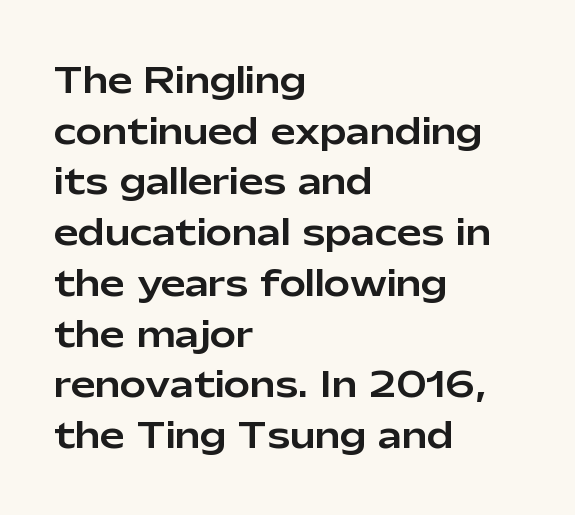
Vertically, the passage feels balanced, rows spaced as you'd expect. A typesetter would mark this as roman, not italic. Type without underlining. Notice how the passage keeps a crisp vertical edge on the left only.
